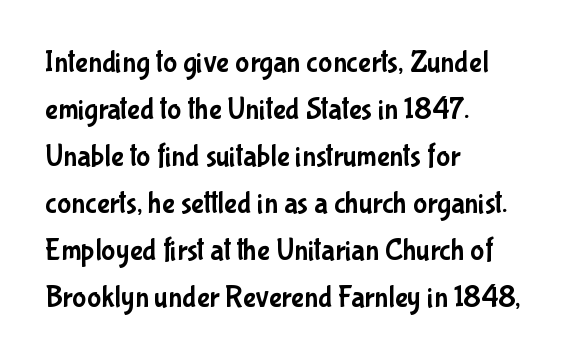
The image shows 30 px condensed sans-serif type, upright; set left-aligned, normal line spacing (1.57x), normal letter spacing, not underlined; low stroke contrast and a medium x-height.
